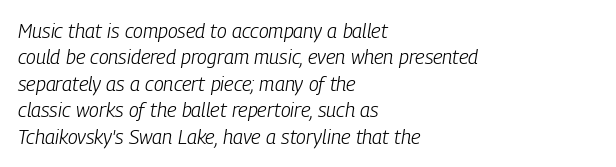
The image shows 20 px text type, italic (leaning right); set left-aligned, normal line spacing (1.32x), normal letter spacing, not underlined.
